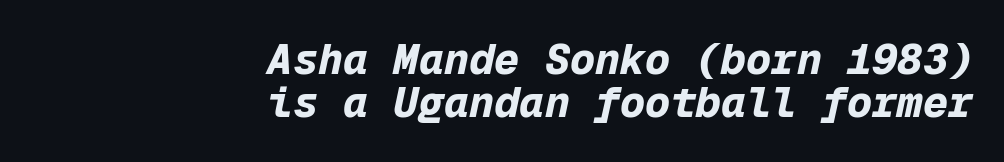
{"italic": "yes", "lean": "right", "slant_degrees": 12, "bold": "yes", "weight": "bold", "width": "normal", "stroke_contrast": "low", "x_height": "medium", "monospaced": "yes", "underline": "no", "align": "right", "line_spacing": "tight", "line_spacing_ratio": 1.03, "letter_spacing": "normal", "letter_spacing_em": 0.0, "glyph_px": 42}
